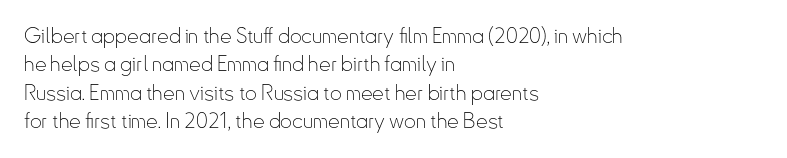
The image shows 21 px text type, upright; set left-aligned, normal line spacing (1.35x), normal letter spacing, not underlined.
